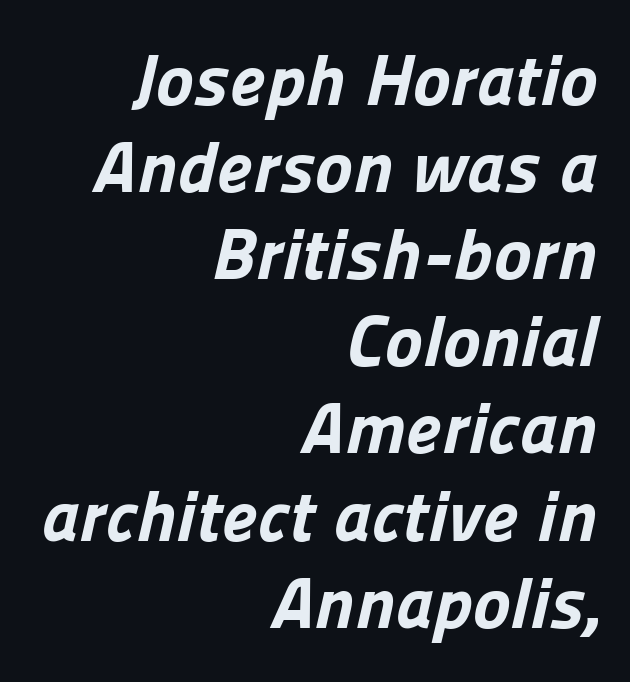
The image shows 72 px bold sans-serif type; set right-aligned, line spacing 1.21x, normal letter spacing, not underlined; low stroke contrast and a medium x-height.
